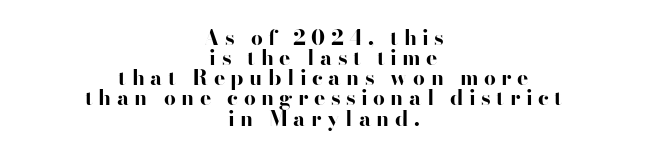
Line starts and ends both wander, symmetrically. The rendering inserts visible extra space after every character. Lines of text with bare space underneath. Posture: upright roman. How would I describe the line gaps? Narrow and economical.
